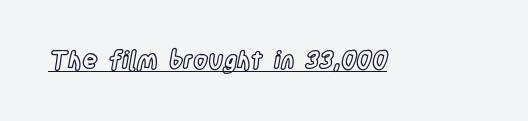
Q: Is the text italic (slanted)? A: Yes.
Q: Is the text underlined? A: Yes.
Q: Is the spacing between letters normal or unusually wide? A: Normal.
